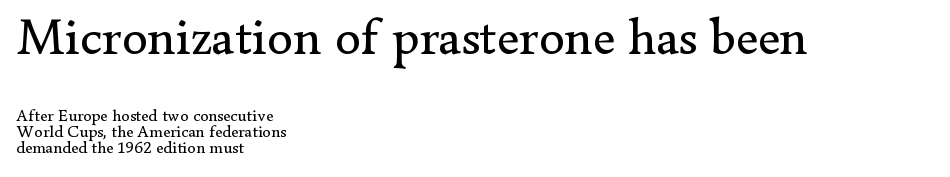
{"serif": "yes", "italic": "no", "bold": "no", "weight": "regular", "width": "normal", "stroke_contrast": "low", "x_height": "small", "monospaced": "no", "underline": "no", "align": "left", "line_spacing": "tight", "line_spacing_ratio": 0.96, "letter_spacing": "normal", "letter_spacing_em": 0.0, "larger_block": "first", "size_ratio": 3.06, "glyph_px": 52}
